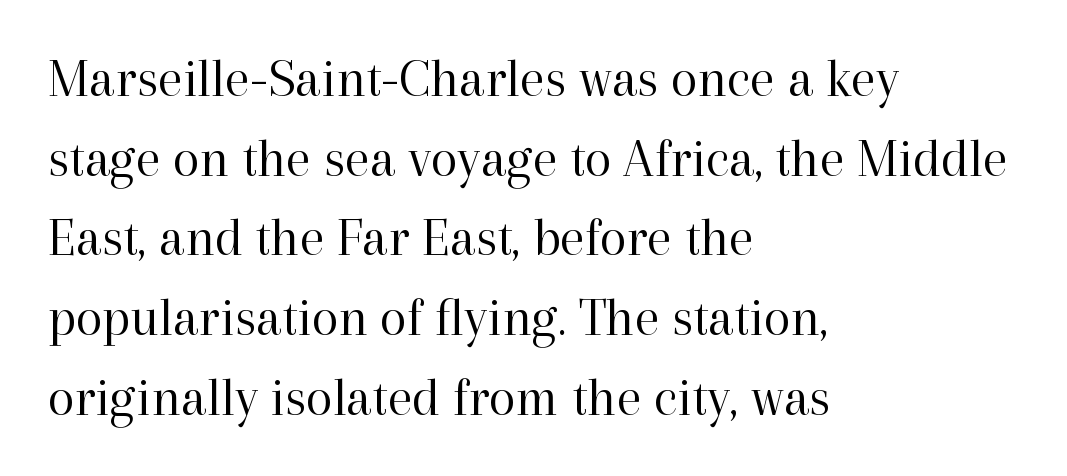
Q: Is the text bold? A: No.
Q: Is the text italic (slanted)? A: No, it is upright.
Q: Is the typeface a serif or a sans-serif typeface? A: Serif.
Q: Is the text underlined? A: No.
Q: How is the paragraph aligned? A: Left-aligned.
Q: Is the spacing between letters normal or unusually wide? A: Normal.
Q: Is the spacing between lines tight, normal or loose? A: Normal.
Q: Width (condensed, normal, or wide)? A: Normal.
Q: Stroke contrast? A: High.
Q: x-height? A: Medium.
Q: Monospaced? A: No.
